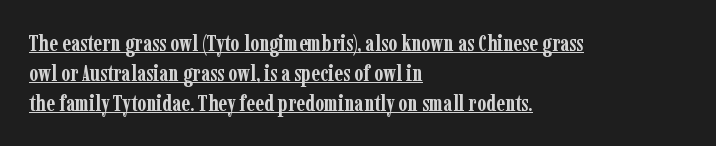
The image shows 23 px bold type, upright; set left-aligned, normal line spacing (1.3x), normal letter spacing, underlined.
